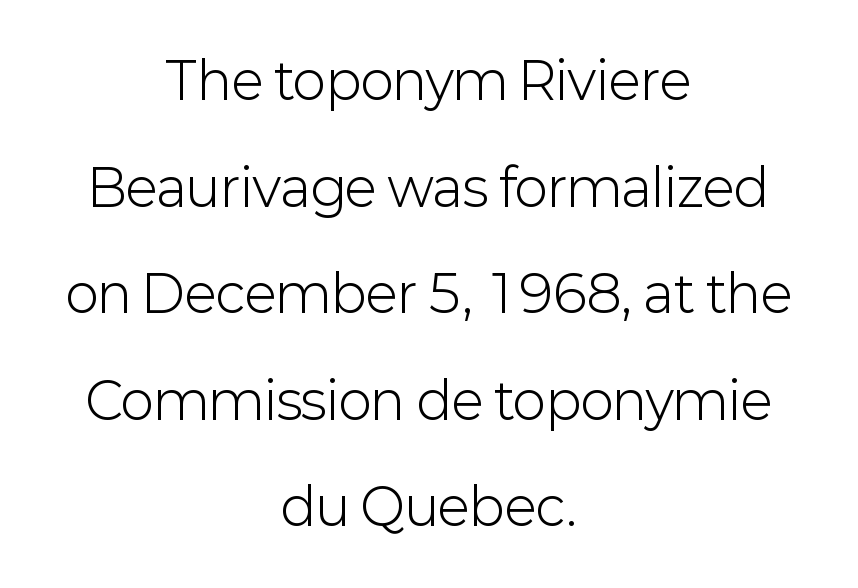
Q: Is the text bold? A: No.
Q: Is the text italic (slanted)? A: No, it is upright.
Q: Is the typeface a serif or a sans-serif typeface? A: Sans-serif.
Q: Is the text underlined? A: No.
Q: How is the paragraph aligned? A: Centered.
Q: Is the spacing between letters normal or unusually wide? A: Normal.
Q: Is the spacing between lines tight, normal or loose? A: Loose.
Q: Width (condensed, normal, or wide)? A: Normal.
Q: Stroke contrast? A: Low.
Q: x-height? A: Medium.
Q: Monospaced? A: No.
